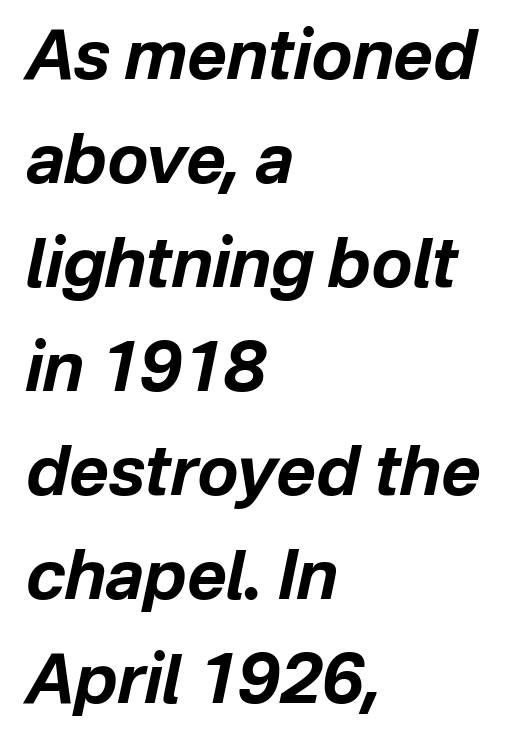
The image shows 68 px bold type, italic (leaning right); set left-aligned, normal line spacing (1.53x), normal letter spacing, not underlined; low stroke contrast and a medium x-height.
